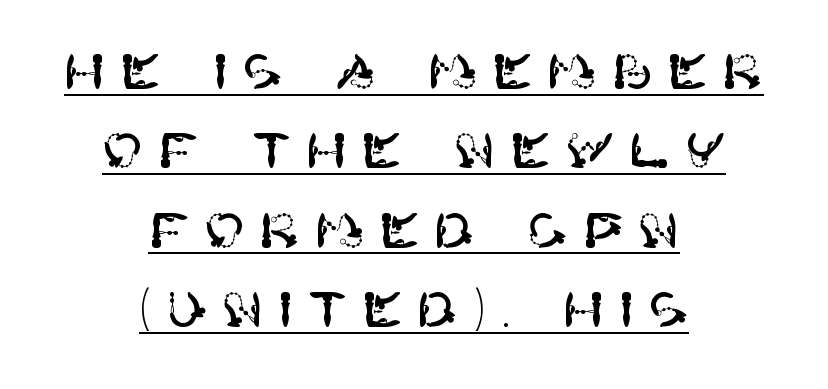
The image shows 49 px sans-serif type, upright; set centered, normal line spacing (1.62x), unusually wide letter spacing (+0.29 em), underlined; high stroke contrast and a large x-height.
